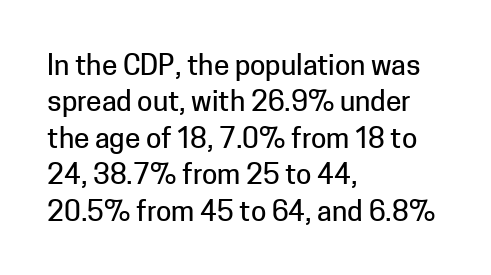
The image shows 28 px sans-serif type, upright; set left-aligned, normal line spacing (1.3x), normal letter spacing, not underlined; low stroke contrast and a medium x-height.
